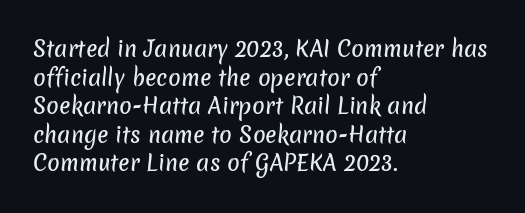
{"underline": "no", "align": "left", "line_spacing": "normal", "line_spacing_ratio": 1.36, "letter_spacing": "normal", "letter_spacing_em": 0.0, "glyph_px": 21}
